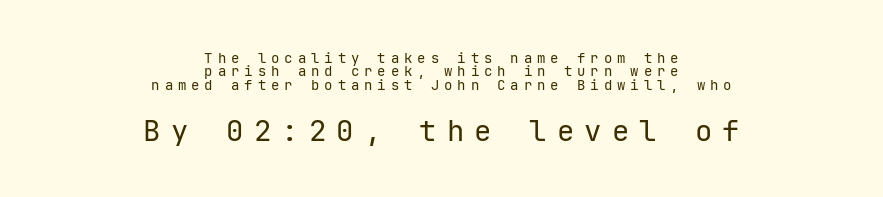
The string is rendered with underlining switched off. Serifs: no, the terminals of the letterforms are clean. The setting favours the middle, as headings and verse often do. Unlike italic type, these characters show no tilt at all. The passage shown is not bold in any degree.
